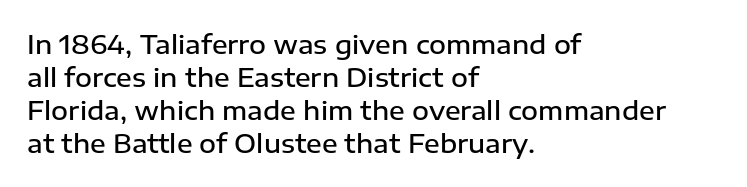
The image shows 26 px text type, upright; set left-aligned, normal line spacing (1.27x), normal letter spacing, not underlined.
